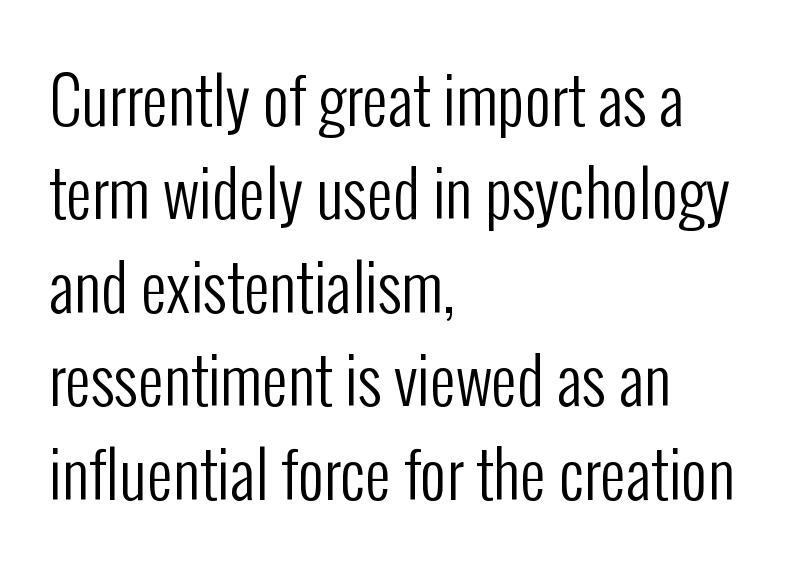
The image shows 64 px regular-weight, condensed sans-serif type, upright; set left-aligned, normal line spacing (1.46x), normal letter spacing, not underlined; low stroke contrast and a medium x-height.
